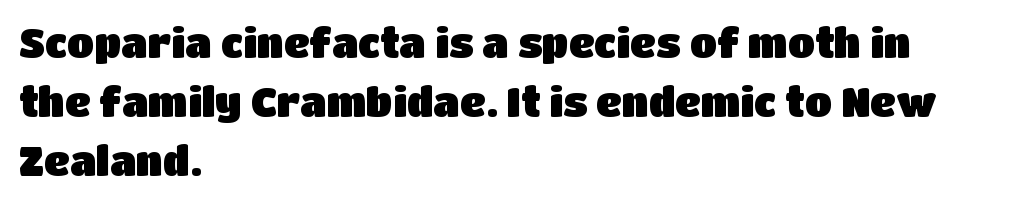
The image shows 40 px sans-serif type, upright; set left-aligned, normal line spacing (1.47x), normal letter spacing, not underlined; low stroke contrast and a large x-height.
